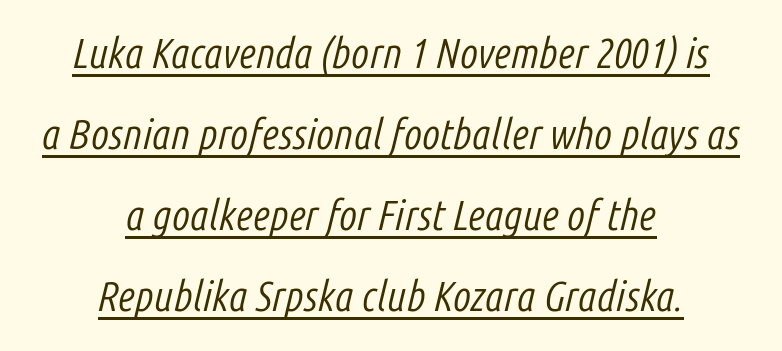
Characters follow at the spacing the type designer built in. Varying glyph widths throughout — classic text-font behaviour. Vertically, the passage feels expansive, rows floating well apart. Stems here are at most as thick as an everyday book face. The rendering uses the underline text-decoration. An italicized treatment has been applied to the whole sample.
